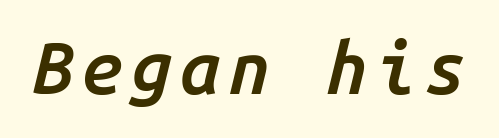
Do the characters align in a grid? Yes, the font is monospaced. I'd describe the lettering as semibold — firm but not a full bold. Rule under the text: the space is simply empty. Rendered with sloped, italic letterforms.
